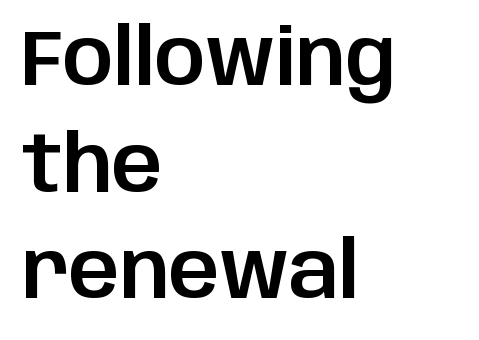
{"serif": "no", "italic": "no", "width": "normal", "stroke_contrast": "low", "x_height": "large", "monospaced": "no", "underline": "no", "align": "left", "line_spacing": "normal", "line_spacing_ratio": 1.35, "letter_spacing": "normal", "letter_spacing_em": 0.0, "glyph_px": 79}
